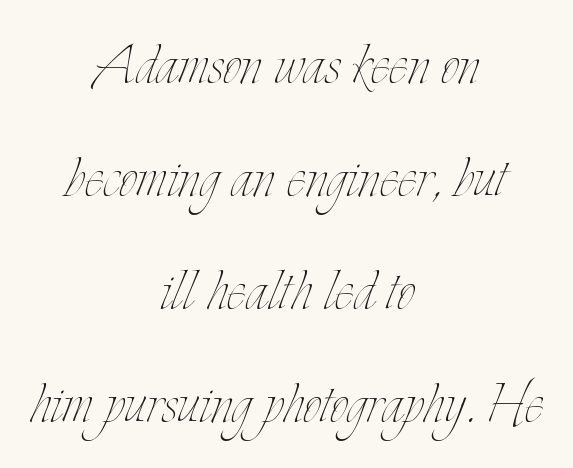
Q: Is the text bold? A: No.
Q: Is the text italic (slanted)? A: Yes.
Q: Is the text underlined? A: No.
Q: How is the paragraph aligned? A: Centered.
Q: Is the spacing between letters normal or unusually wide? A: Normal.
Q: Is the spacing between lines tight, normal or loose? A: Normal.
Q: Width (condensed, normal, or wide)? A: Condensed.
Q: Stroke contrast? A: Low.
Q: x-height? A: Small.
Q: Monospaced? A: No.
